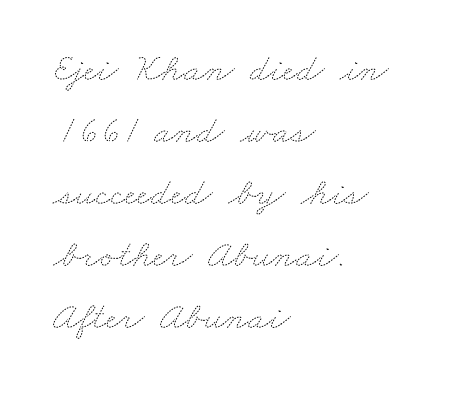
Q: Is the text bold? A: No.
Q: Is the text underlined? A: No.
Q: How is the paragraph aligned? A: Left-aligned.
Q: Is the spacing between letters normal or unusually wide? A: Normal.
Q: Is the spacing between lines tight, normal or loose? A: Normal.
Q: Width (condensed, normal, or wide)? A: Wide.
Q: Stroke contrast? A: Medium.
Q: x-height? A: Small.
Q: Monospaced? A: No.
